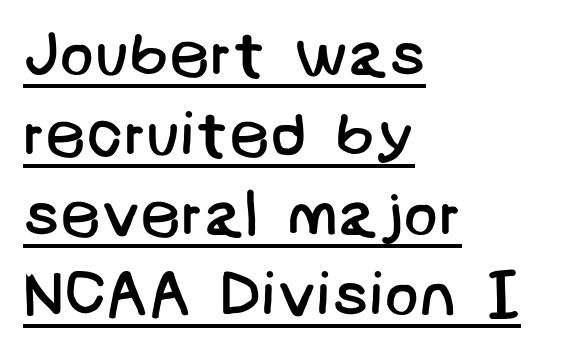
Q: Is the text bold? A: No.
Q: Is the typeface a serif or a sans-serif typeface? A: Sans-serif.
Q: Is the text underlined? A: Yes.
Q: How is the paragraph aligned? A: Left-aligned.
Q: Is the spacing between letters normal or unusually wide? A: Normal.
Q: Is the spacing between lines tight, normal or loose? A: Normal.
Q: Width (condensed, normal, or wide)? A: Normal.
Q: Stroke contrast? A: Low.
Q: x-height? A: Large.
